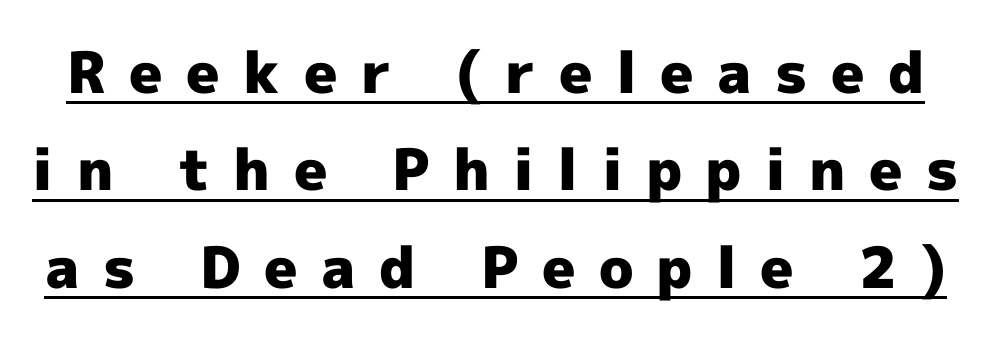
Q: Is the text bold? A: Yes.
Q: Is the text italic (slanted)? A: No, it is upright.
Q: Is the typeface a serif or a sans-serif typeface? A: Sans-serif.
Q: Is the text underlined? A: Yes.
Q: Is the spacing between letters normal or unusually wide? A: Unusually wide.
Q: Width (condensed, normal, or wide)? A: Normal.
Q: x-height? A: Medium.
Q: Monospaced? A: No.
